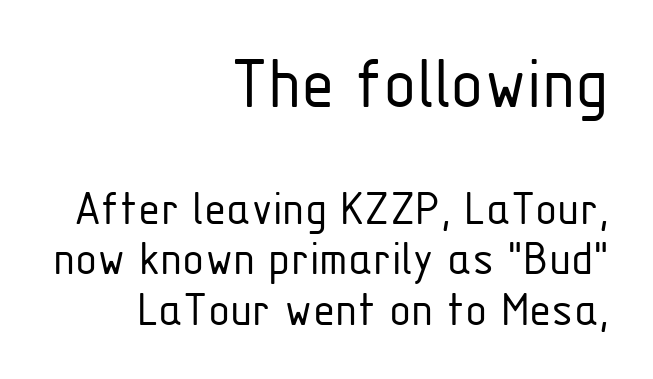
The image shows 77 px light, condensed sans-serif type, upright; set right-aligned, tight line spacing (0.99x), normal letter spacing, not underlined; the first (top) block is 1.51x larger; low stroke contrast and a medium x-height.
